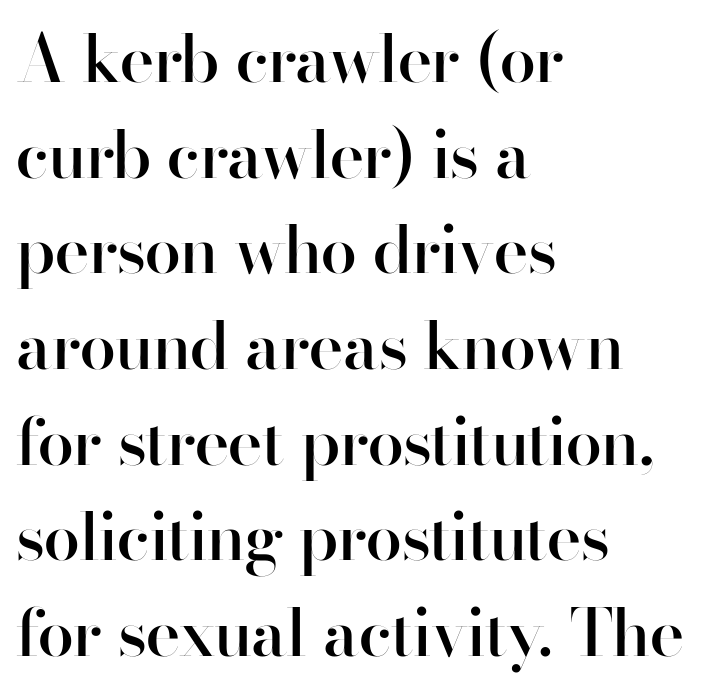
{"serif": "no", "italic": "no", "bold": "semi", "weight": "semibold", "width": "normal", "stroke_contrast": "high", "x_height": "small", "monospaced": "no", "underline": "no", "align": "left", "line_spacing": "normal", "line_spacing_ratio": 1.45, "letter_spacing": "normal", "letter_spacing_em": 0.0, "glyph_px": 66}
